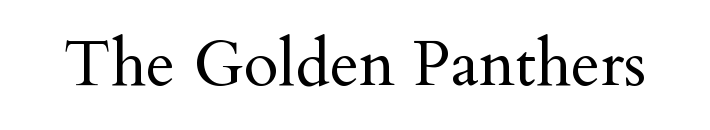
The image shows 64 px regular-weight serif type, upright; set normal letter spacing, not underlined; medium stroke contrast and a small x-height.
